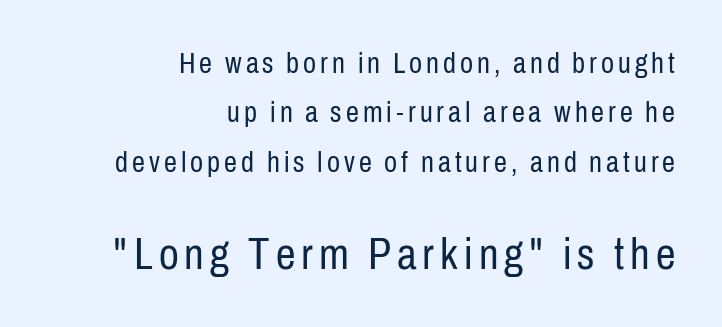
Q: Is the text bold? A: No.
Q: Is the text italic (slanted)? A: No, it is upright.
Q: Is the typeface a serif or a sans-serif typeface? A: Sans-serif.
Q: Is the text underlined? A: No.
Q: How is the paragraph aligned? A: Right-aligned.
Q: Is the spacing between lines tight, normal or loose? A: Normal.
Q: Which block of text is set in a larger size, the first (top) or the second (bottom)? A: The second (bottom) one.
Q: Width (condensed, normal, or wide)? A: Condensed.
Q: Stroke contrast? A: Low.
Q: x-height? A: Medium.
Q: Monospaced? A: No.
